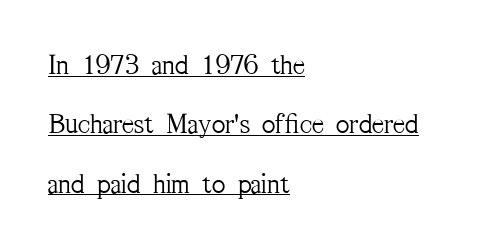
Q: Is the text bold? A: No.
Q: Is the text italic (slanted)? A: No, it is upright.
Q: Is the typeface a serif or a sans-serif typeface? A: Serif.
Q: Is the text underlined? A: Yes.
Q: How is the paragraph aligned? A: Left-aligned.
Q: Is the spacing between letters normal or unusually wide? A: Normal.
Q: Is the spacing between lines tight, normal or loose? A: Loose.
Q: Width (condensed, normal, or wide)? A: Condensed.
Q: Stroke contrast? A: Medium.
Q: x-height? A: Medium.
Q: Monospaced? A: No.
